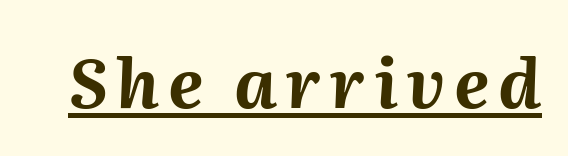
The image shows 68 px bold type, italic (leaning right); set underlined; medium stroke contrast and a medium x-height.
